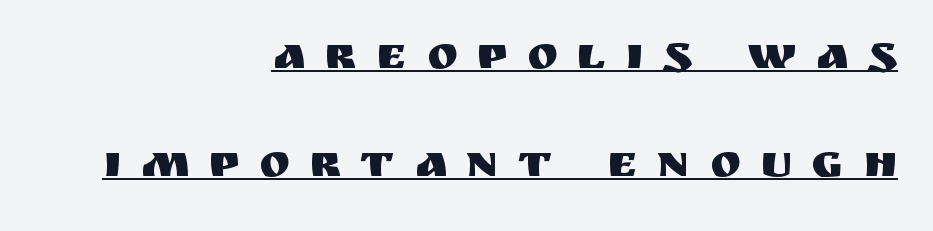
Q: Is the text italic (slanted)? A: No, it is upright.
Q: Is the typeface a serif or a sans-serif typeface? A: Sans-serif.
Q: Is the text underlined? A: Yes.
Q: How is the paragraph aligned? A: Right-aligned.
Q: Is the spacing between letters normal or unusually wide? A: Unusually wide.
Q: Is the spacing between lines tight, normal or loose? A: Loose.
Q: Width (condensed, normal, or wide)? A: Normal.
Q: Stroke contrast? A: Medium.
Q: x-height? A: Large.
Q: Monospaced? A: No.
